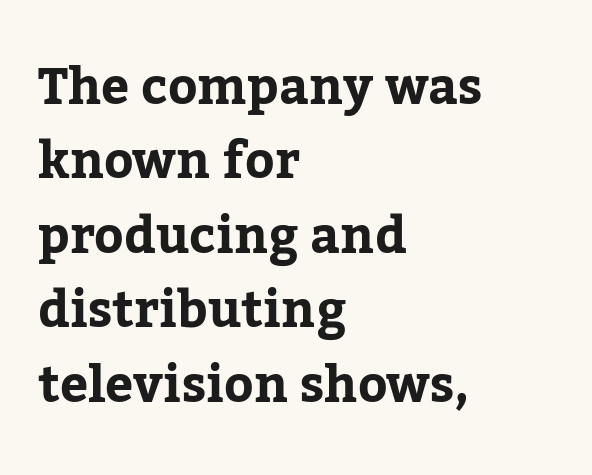
The image shows 50 px serif type, upright; set left-aligned, normal line spacing (1.49x), normal letter spacing, not underlined; low stroke contrast and a medium x-height.
